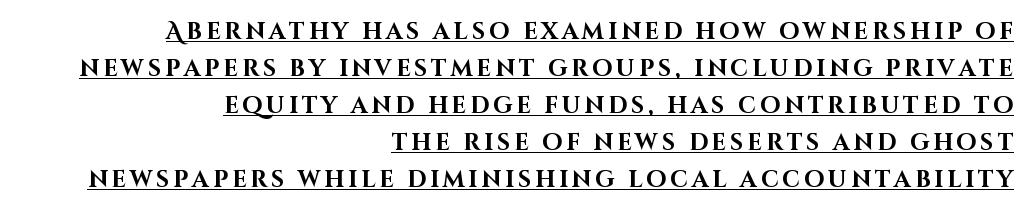
The image shows 23 px bold type, upright; set right-aligned, normal line spacing (1.61x), underlined.
